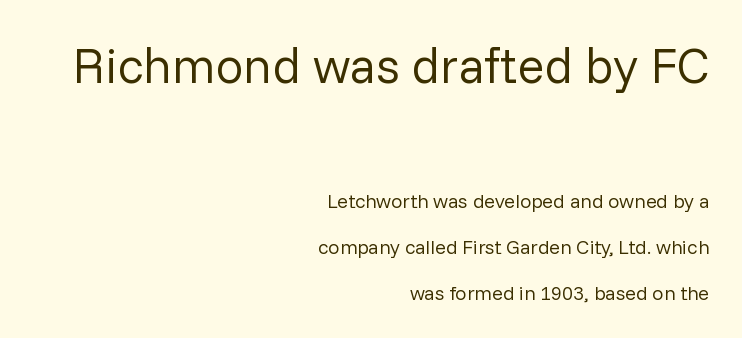
{"serif": "no", "italic": "no", "bold": "no", "weight": "regular", "width": "normal", "stroke_contrast": "low", "x_height": "medium", "monospaced": "no", "underline": "no", "align": "right", "line_spacing": "loose", "line_spacing_ratio": 2.3, "letter_spacing": "normal", "letter_spacing_em": 0.0, "larger_block": "first", "size_ratio": 2.5, "glyph_px": 50}
